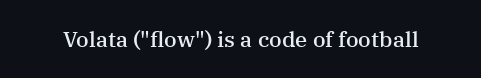
Q: Is the text bold? A: Semi-bold.
Q: Is the text italic (slanted)? A: No, it is upright.
Q: Is the text underlined? A: No.
Q: Is the spacing between letters normal or unusually wide? A: Normal.
